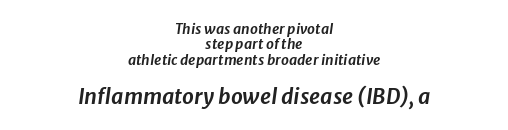
Q: Is the text italic (slanted)? A: Yes, it leans right by about 8 degrees.
Q: Is the text underlined? A: No.
Q: How is the paragraph aligned? A: Centered.
Q: Is the spacing between letters normal or unusually wide? A: Normal.
Q: Is the spacing between lines tight, normal or loose? A: Tight.
Q: Which block of text is set in a larger size, the first (top) or the second (bottom)? A: The second (bottom) one.
